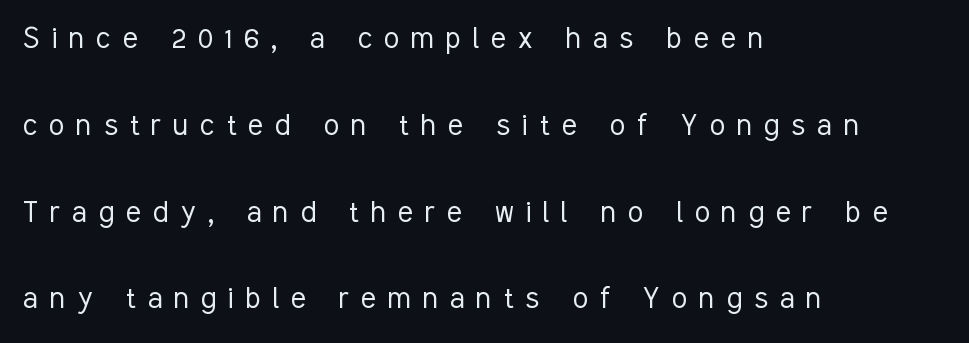
Think of a printed novel: that variable character pitch is what you see here. The font family rendered here belongs to the sans-serif group. All the whitespace from short lines collects on the right. Unmarked baselines from the first word to the last. Look at the tracking — it's clearly loosened, letters drifting apart.
